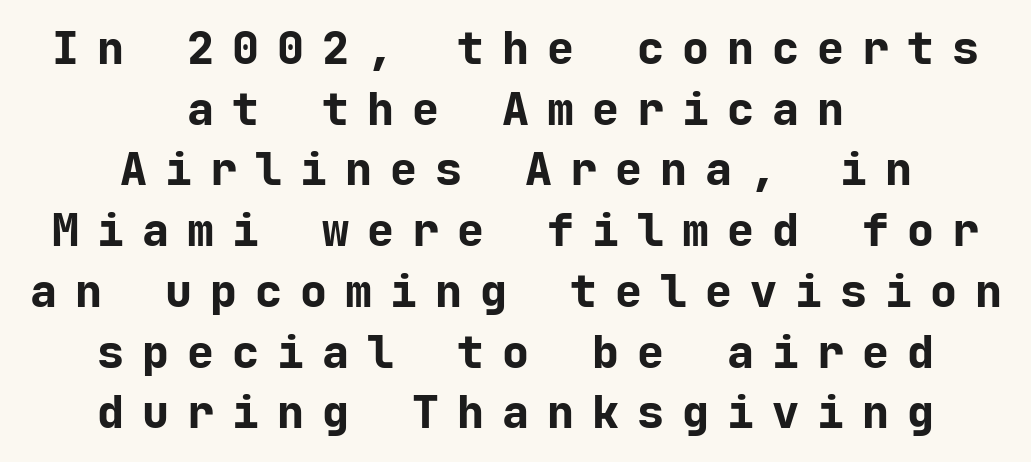
Q: Is the text bold? A: Yes.
Q: Is the text italic (slanted)? A: No, it is upright.
Q: Is the typeface a serif or a sans-serif typeface? A: Sans-serif.
Q: Is the text underlined? A: No.
Q: How is the paragraph aligned? A: Centered.
Q: Is the spacing between letters normal or unusually wide? A: Unusually wide.
Q: Is the spacing between lines tight, normal or loose? A: Normal.
Q: Width (condensed, normal, or wide)? A: Normal.
Q: Stroke contrast? A: Low.
Q: x-height? A: Medium.
Q: Monospaced? A: Yes.
